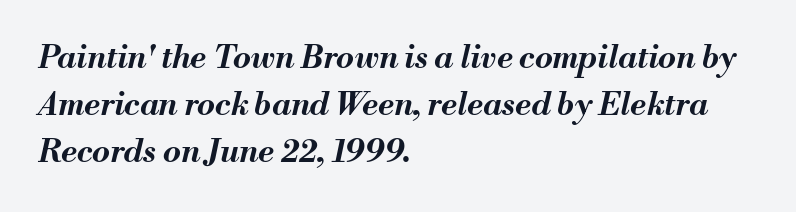
The image shows 32 px bold type, italic (leaning right); set left-aligned, normal line spacing (1.47x), normal letter spacing, not underlined; medium stroke contrast and a small x-height.
